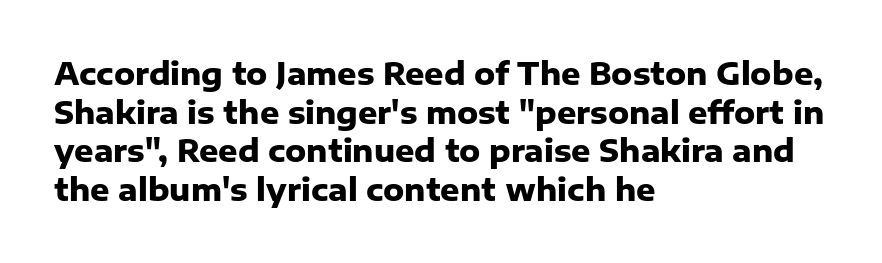
Q: Is the text bold? A: Yes.
Q: Is the text italic (slanted)? A: No, it is upright.
Q: Is the typeface a serif or a sans-serif typeface? A: Sans-serif.
Q: Is the text underlined? A: No.
Q: How is the paragraph aligned? A: Left-aligned.
Q: Is the spacing between letters normal or unusually wide? A: Normal.
Q: Is the spacing between lines tight, normal or loose? A: Normal.
Q: Width (condensed, normal, or wide)? A: Normal.
Q: Stroke contrast? A: Low.
Q: x-height? A: Medium.
Q: Monospaced? A: No.
